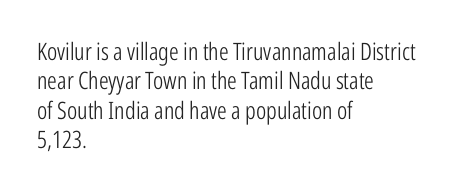
Notice how the stems are strictly vertical — no italics here. Standard letterfit; no display-style spreading of the glyphs. The space beneath each line is pristine and unruled. Counters stay open thanks to moderate or lighter strokes. A classic flush-left, rag-right setting is used for this passage.
